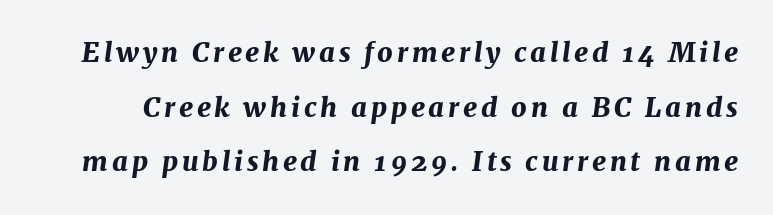
Vertically, the passage feels expansive, rows floating well apart. A full-strength bold gives these letters their thick strokes. Decoration check: the copy has no underline. This is oblique type, the kind used for emphasis or titles.
